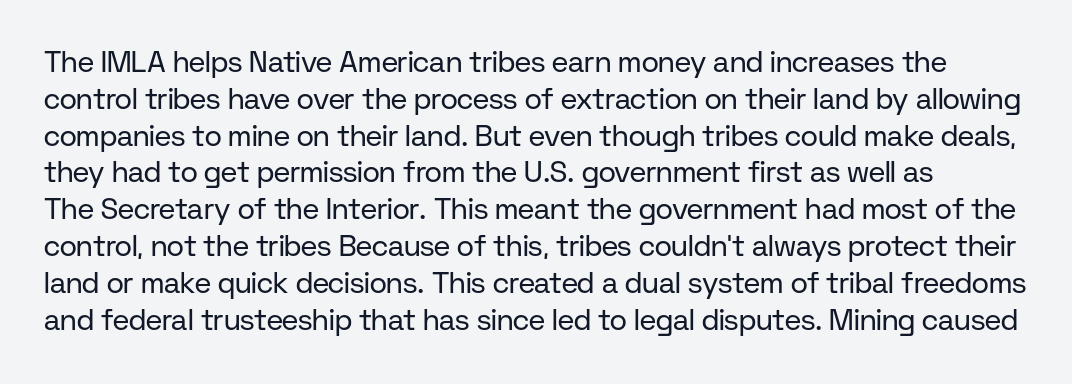
A typesetter would call this proportional, since set widths differ per character. The line-height multiplier appears to be the usual default. The typeface has the unassuming heft of standard copy or less. Bare-footed words on every line.
